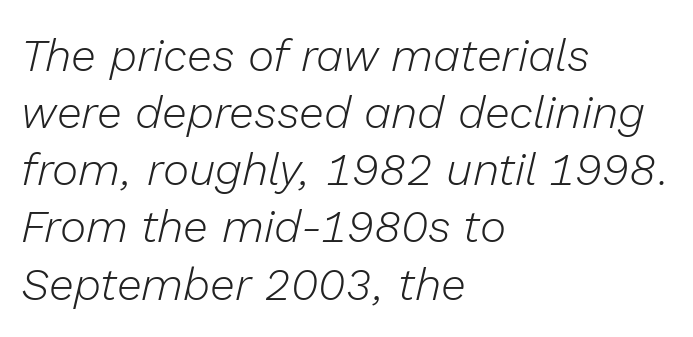
Q: Is the text bold? A: No.
Q: Is the text italic (slanted)? A: Yes, it leans right by about 13 degrees.
Q: Is the text underlined? A: No.
Q: How is the paragraph aligned? A: Left-aligned.
Q: Is the spacing between letters normal or unusually wide? A: Normal.
Q: Is the spacing between lines tight, normal or loose? A: Normal.
Q: Width (condensed, normal, or wide)? A: Normal.
Q: Stroke contrast? A: Low.
Q: x-height? A: Medium.
Q: Monospaced? A: No.
